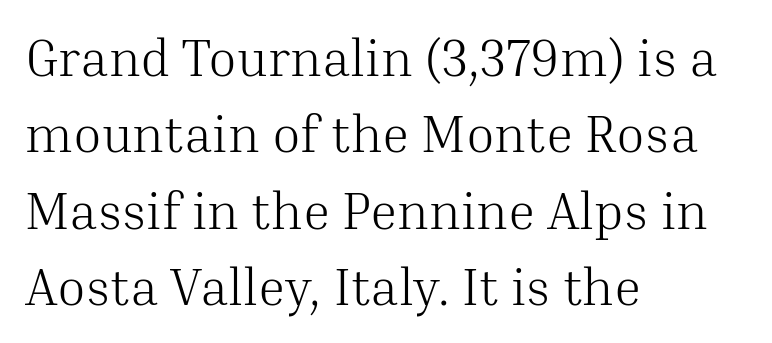
Q: Is the text bold? A: No.
Q: Is the text italic (slanted)? A: No, it is upright.
Q: Is the typeface a serif or a sans-serif typeface? A: Serif.
Q: Is the text underlined? A: No.
Q: How is the paragraph aligned? A: Left-aligned.
Q: Is the spacing between letters normal or unusually wide? A: Normal.
Q: Is the spacing between lines tight, normal or loose? A: Normal.
Q: Width (condensed, normal, or wide)? A: Normal.
Q: Stroke contrast? A: Medium.
Q: x-height? A: Medium.
Q: Monospaced? A: No.
